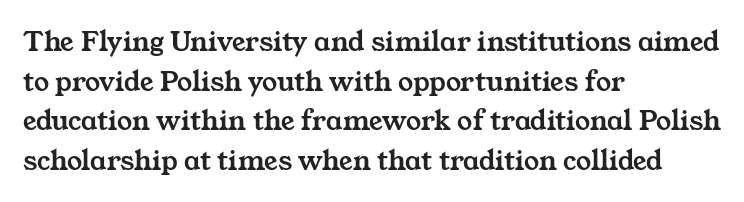
The image shows 30 px wide serif type; set left-aligned, normal line spacing (1.32x), normal letter spacing, not underlined; medium stroke contrast and a medium x-height.
